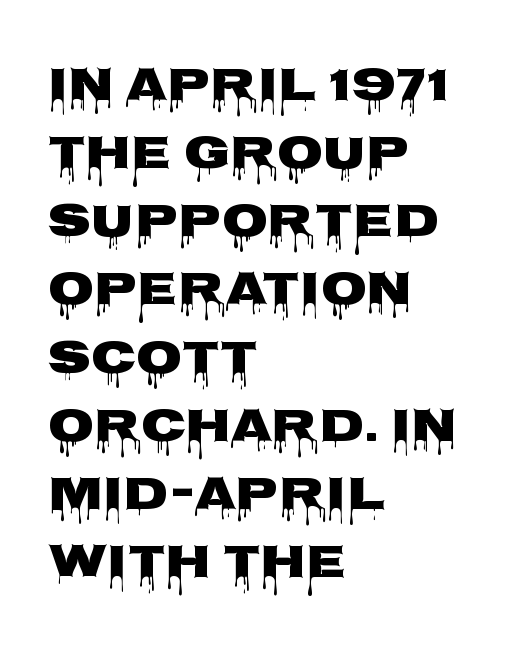
Q: Is the text italic (slanted)? A: No, it is upright.
Q: Is the typeface a serif or a sans-serif typeface? A: Sans-serif.
Q: Is the text underlined? A: No.
Q: How is the paragraph aligned? A: Left-aligned.
Q: Is the spacing between letters normal or unusually wide? A: Normal.
Q: Is the spacing between lines tight, normal or loose? A: Normal.
Q: Width (condensed, normal, or wide)? A: Wide.
Q: Stroke contrast? A: Low.
Q: x-height? A: Large.
Q: Monospaced? A: No.
